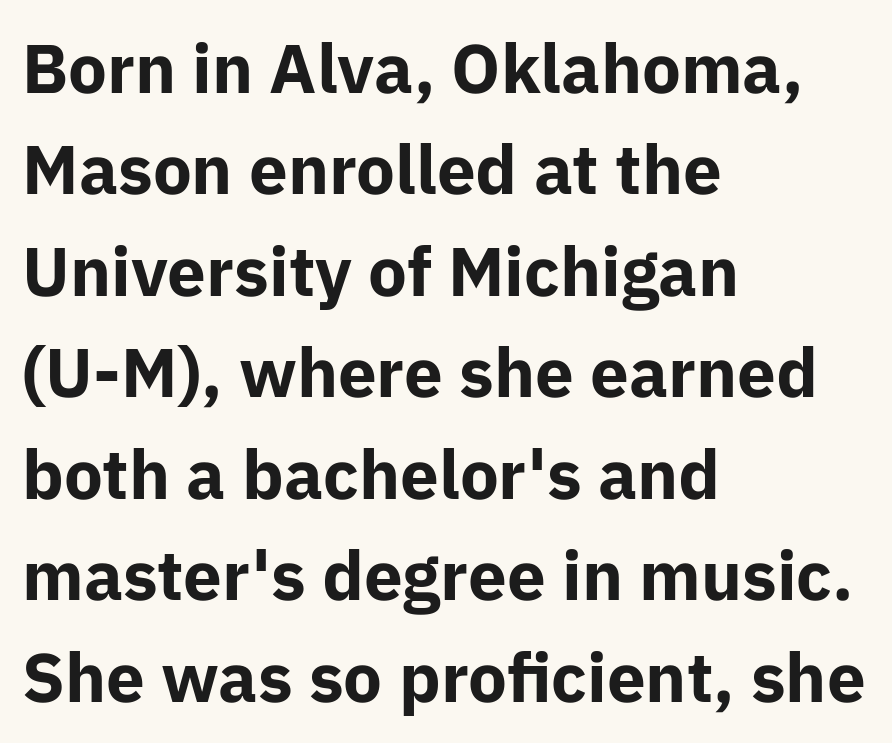
Character widths vary here, with narrow letters taking less room than wide ones. The face used here has the dense, thick strokes of a bold. Descenders hang freely into open space. These lines stack with their left ends in a neat column.
